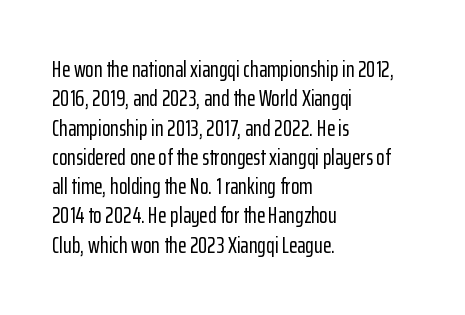
Q: Is the text italic (slanted)? A: No, it is upright.
Q: Is the text underlined? A: No.
Q: How is the paragraph aligned? A: Left-aligned.
Q: Is the spacing between letters normal or unusually wide? A: Normal.
Q: Is the spacing between lines tight, normal or loose? A: Normal.
